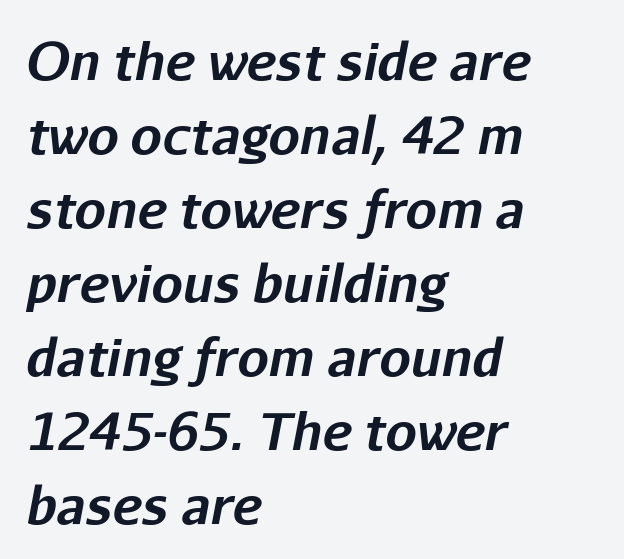
{"italic": "yes", "lean": "right", "slant_degrees": 11, "bold": "yes", "weight": "bold", "width": "normal", "stroke_contrast": "low", "x_height": "medium", "monospaced": "no", "underline": "no", "align": "left", "line_spacing": "normal", "line_spacing_ratio": 1.48, "letter_spacing": "normal", "letter_spacing_em": 0.0, "glyph_px": 50}
